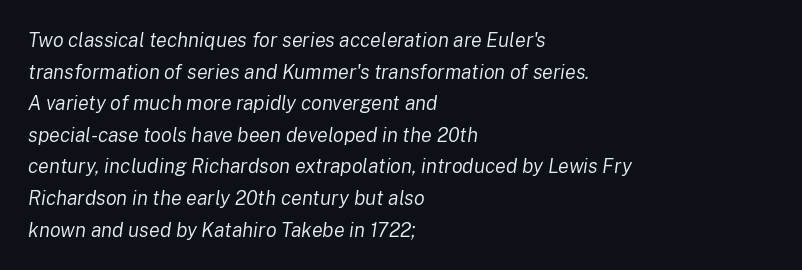
{"italic": "yes", "lean": "right", "slant_degrees": 8, "bold": "no", "underline": "no", "align": "left", "line_spacing": "normal", "line_spacing_ratio": 1.58, "letter_spacing": "normal", "letter_spacing_em": 0.0, "glyph_px": 20}
